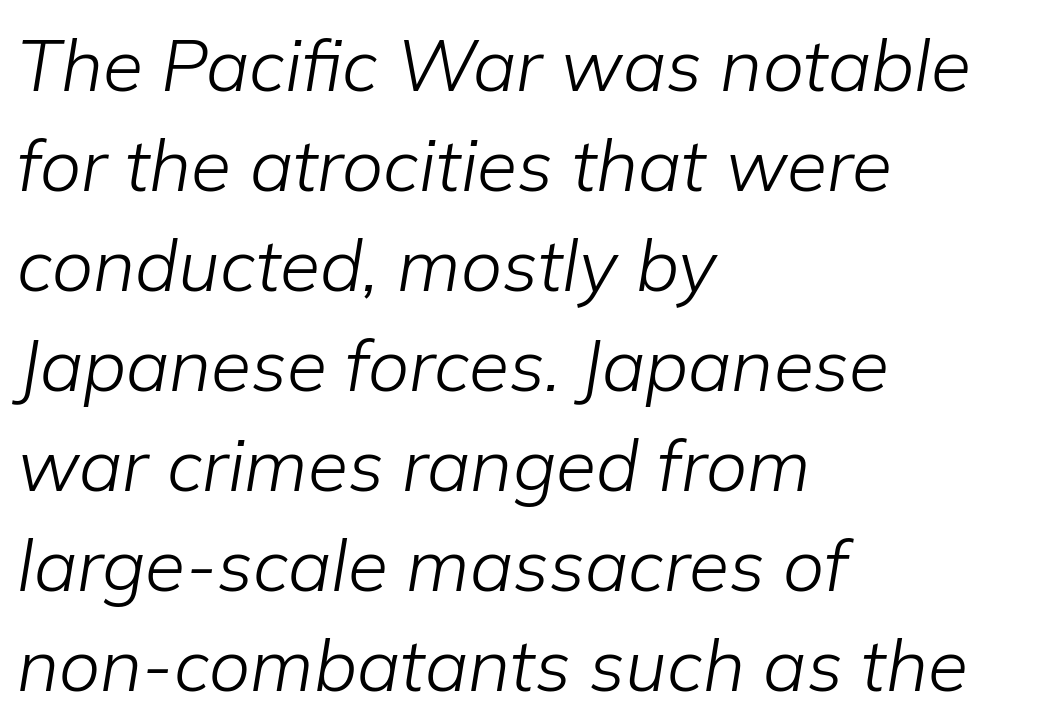
Underlining? Definitely not there. Caption: face not bold, strokes unweighted. Short and long lines alike share a common starting point at left. The letters are slanted; this is an italic face. Is the letter spacing exaggerated? No — it looks like the ordinary default.
